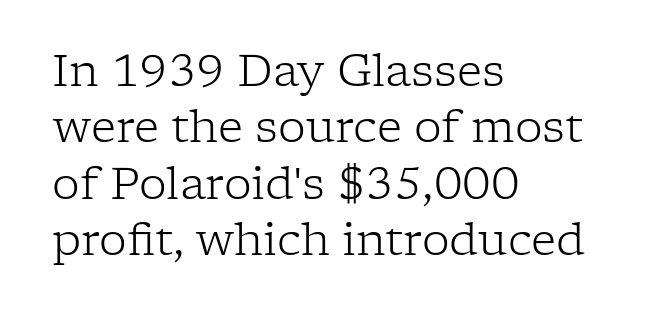
{"serif": "yes", "italic": "no", "bold": "no", "weight": "light", "width": "normal", "stroke_contrast": "low", "x_height": "medium", "monospaced": "no", "underline": "no", "align": "left", "line_spacing": "normal", "line_spacing_ratio": 1.28, "letter_spacing": "normal", "letter_spacing_em": 0.0, "glyph_px": 44}
